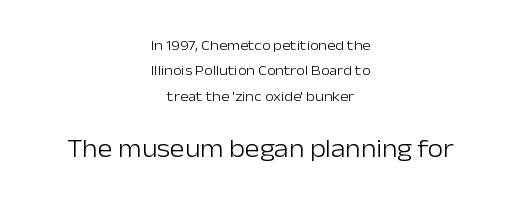
{"italic": "no", "bold": "no", "underline": "no", "align": "center", "line_spacing_ratio": 1.82, "letter_spacing": "normal", "letter_spacing_em": 0.0, "larger_block": "second", "size_ratio": 1.79, "glyph_px": 25}
